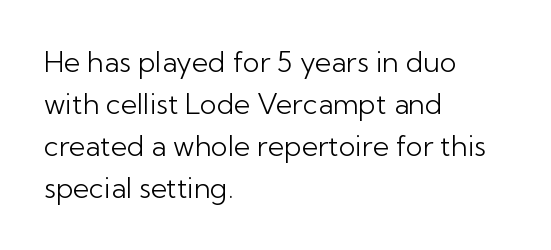
The image shows 28 px light sans-serif type, upright; set left-aligned, normal line spacing (1.5x), normal letter spacing, not underlined; low stroke contrast and a medium x-height.
